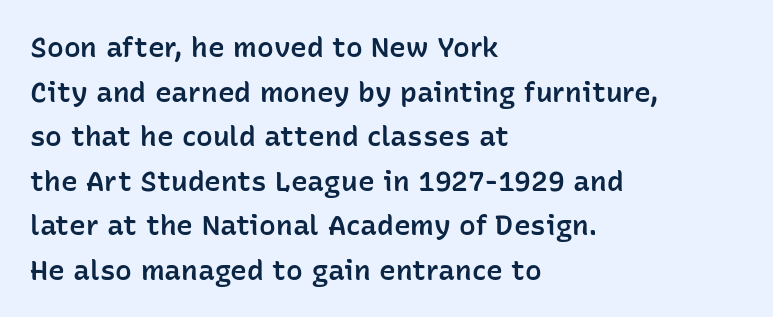
{"serif": "no", "italic": "no", "bold": "semi", "weight": "semibold", "width": "normal", "stroke_contrast": "low", "x_height": "medium", "monospaced": "no", "underline": "no", "align": "left", "line_spacing": "normal", "line_spacing_ratio": 1.59, "letter_spacing": "normal", "letter_spacing_em": 0.0, "glyph_px": 28}
